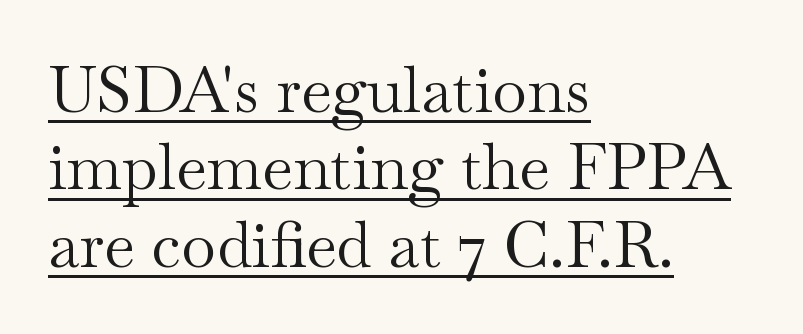
It's the straight-up-and-down kind of type. Compared with undecorated copy, this sample adds a rule below the words. Note: serifs present on the glyphs. The letters look calm and open, with moderate or lighter stems. Here the designer chose a conventional face with non-uniform glyph widths. Which margin do the lines hug? The left one — the right edge is uneven.
